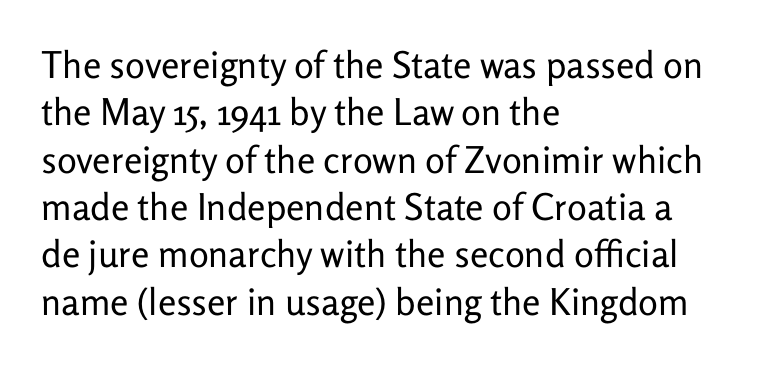
How would I describe the line gaps? Plain and ordinary. Check under the words: just untouched page. Glyph-to-glyph distance matches everyday printed text. Nope, no serifs anywhere on these letters.
